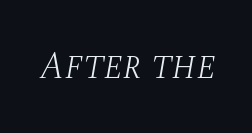
{"serif": "yes", "italic": "yes", "lean": "right", "slant_degrees": 10, "bold": "no", "weight": "light", "width": "normal", "stroke_contrast": "medium", "x_height": "large", "monospaced": "no", "underline": "no", "letter_spacing": "normal", "letter_spacing_em": 0.0, "glyph_px": 38}
